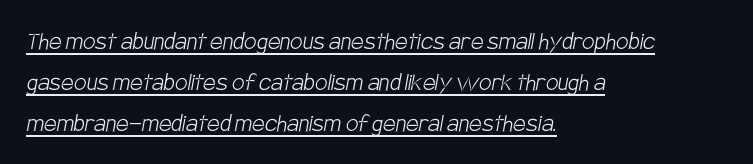
The image shows 28 px light, condensed sans-serif type; set left-aligned, normal line spacing (1.47x), normal letter spacing, underlined; low stroke contrast and a large x-height.
